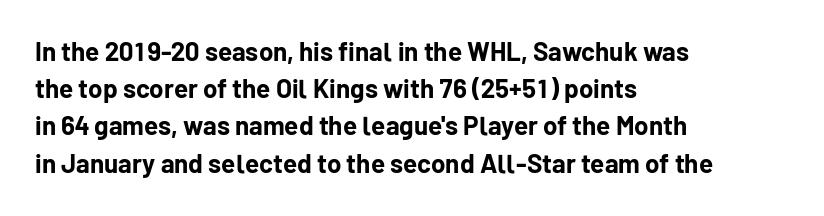
{"italic": "no", "bold": "yes", "underline": "no", "align": "left", "line_spacing": "normal", "line_spacing_ratio": 1.43, "letter_spacing": "normal", "letter_spacing_em": 0.0, "glyph_px": 26}
